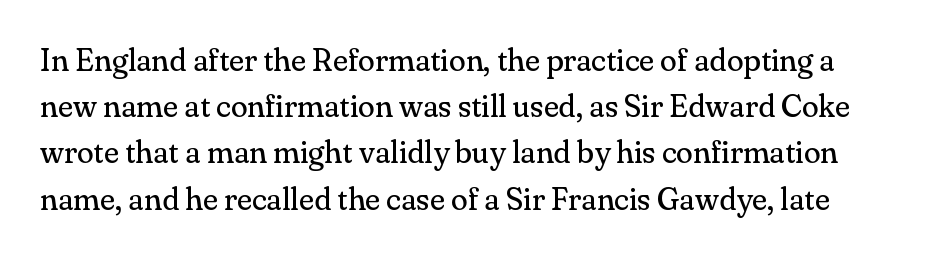
Every stem runs plumb, perpendicular to the baseline. Stroke thickness stays within the range of a standard reading face or lighter. The leading is moderate, giving the passage an even texture. Lines of text with bare space underneath.
